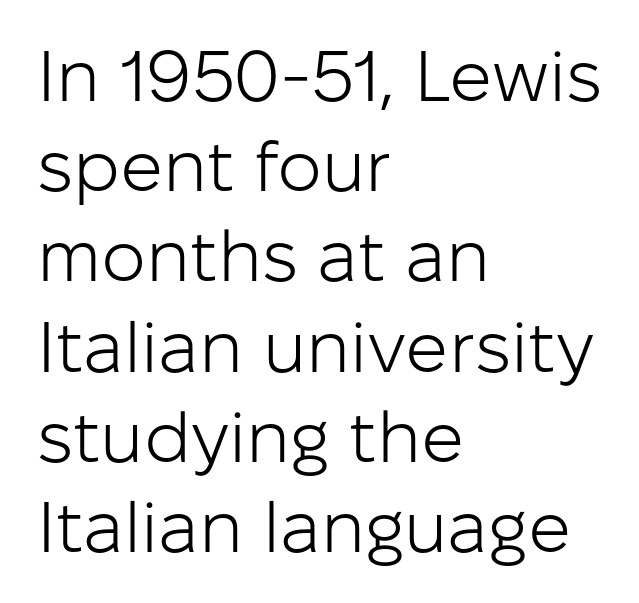
Look at the bottom of the vertical strokes: they stop flat, with no serifs. On a weight scale, this lands at 450 or below. The tracking reads as untouched default to a designer's eye. Tall strokes in this sample are plumb rather than angled. Regarding leading, the lines here are spaced in the standard way.
